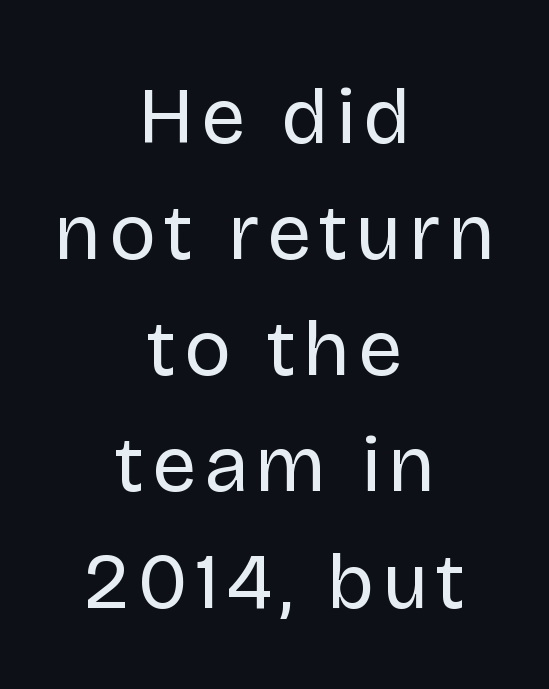
The image shows 79 px regular-weight sans-serif type, upright; set centered, normal line spacing (1.47x), not underlined; low stroke contrast and a large x-height.
